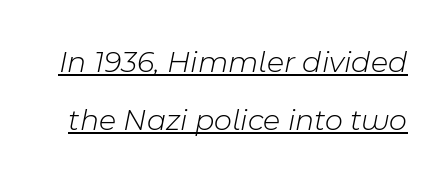
The image shows 31 px light type, italic (leaning right); set line spacing 1.87x, normal letter spacing, underlined; low stroke contrast and a medium x-height.
